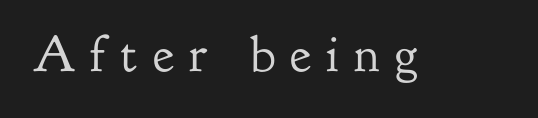
Underline: absent. Classification — serif. Characters remain perfectly vertical along every line. Is this a heavy cut? Hardly; it is regular or lighter.
